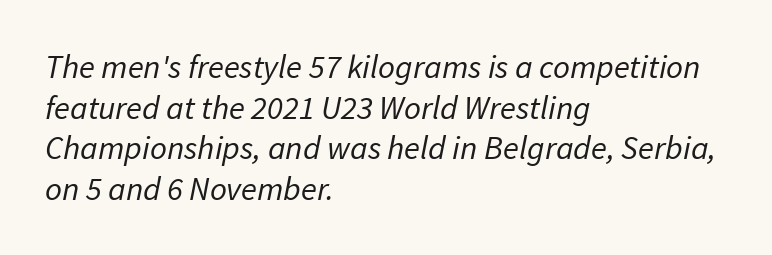
{"serif": "no", "bold": "no", "weight": "regular", "width": "normal", "stroke_contrast": "low", "x_height": "medium", "monospaced": "no", "underline": "no", "align": "left", "line_spacing_ratio": 1.23, "letter_spacing": "normal", "letter_spacing_em": 0.0, "glyph_px": 33}
